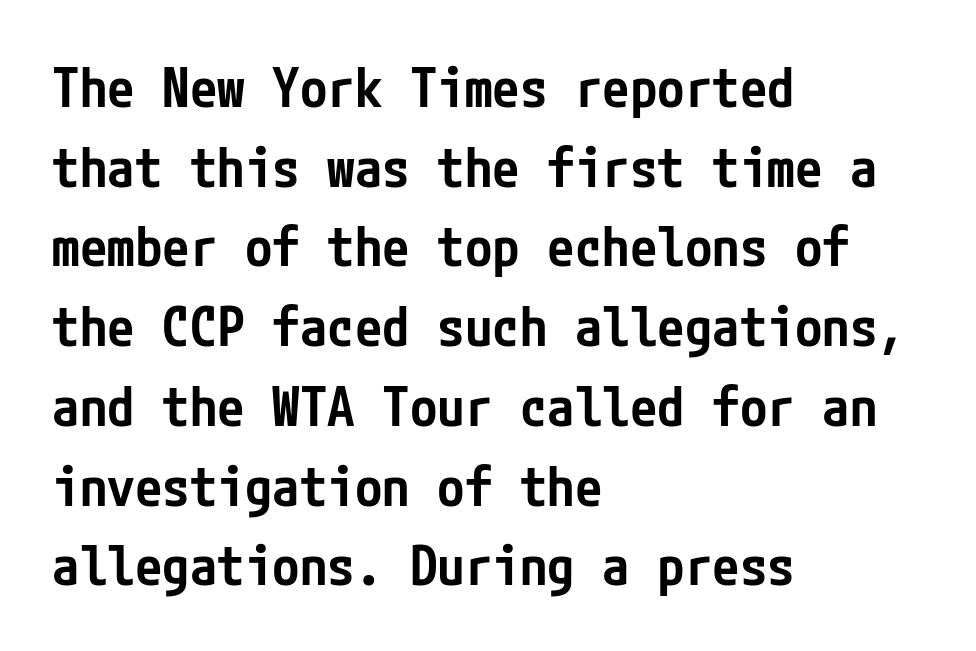
{"serif": "no", "italic": "no", "bold": "semi", "weight": "semibold", "width": "condensed", "stroke_contrast": "low", "x_height": "medium", "underline": "no", "align": "left", "line_spacing": "normal", "line_spacing_ratio": 1.45, "letter_spacing": "normal", "letter_spacing_em": 0.0, "glyph_px": 55}
